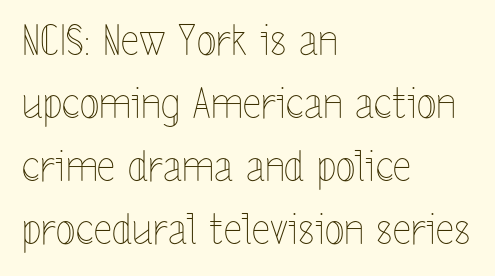
The image shows 41 px thin, condensed type, upright; set left-aligned, normal line spacing (1.54x), normal letter spacing, not underlined; a medium x-height.
